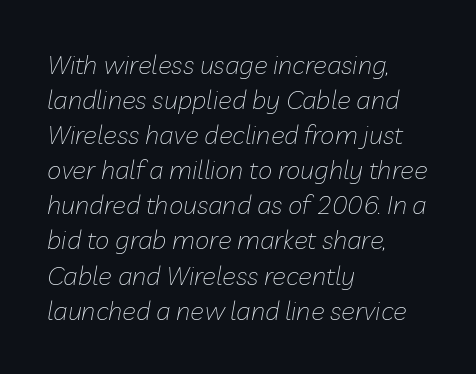
The image shows 26 px text type, italic (leaning right); set left-aligned, normal line spacing (1.35x), normal letter spacing, not underlined.
